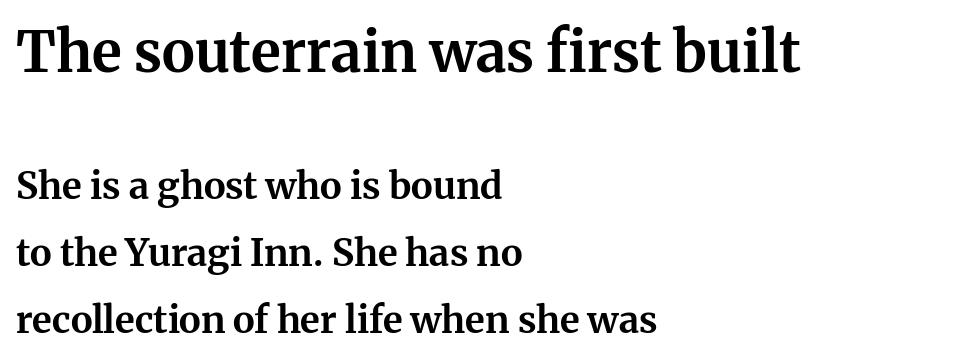
Q: Is the text bold? A: Yes.
Q: Is the text italic (slanted)? A: No, it is upright.
Q: Is the typeface a serif or a sans-serif typeface? A: Serif.
Q: Is the text underlined? A: No.
Q: How is the paragraph aligned? A: Left-aligned.
Q: Is the spacing between letters normal or unusually wide? A: Normal.
Q: Which block of text is set in a larger size, the first (top) or the second (bottom)? A: The first (top) one.
Q: Width (condensed, normal, or wide)? A: Normal.
Q: Stroke contrast? A: Medium.
Q: x-height? A: Medium.
Q: Monospaced? A: No.
